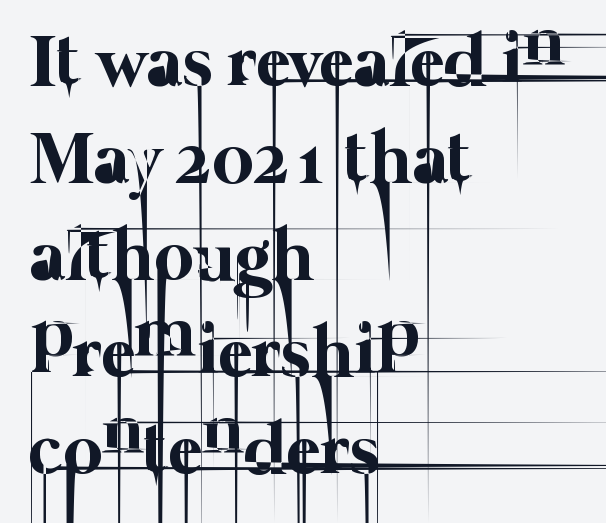
Q: Is the text bold? A: No.
Q: Is the text underlined? A: No.
Q: How is the paragraph aligned? A: Left-aligned.
Q: Is the spacing between letters normal or unusually wide? A: Normal.
Q: Is the spacing between lines tight, normal or loose? A: Normal.
Q: Width (condensed, normal, or wide)? A: Normal.
Q: Stroke contrast? A: Low.
Q: x-height? A: Medium.
Q: Monospaced? A: No.
